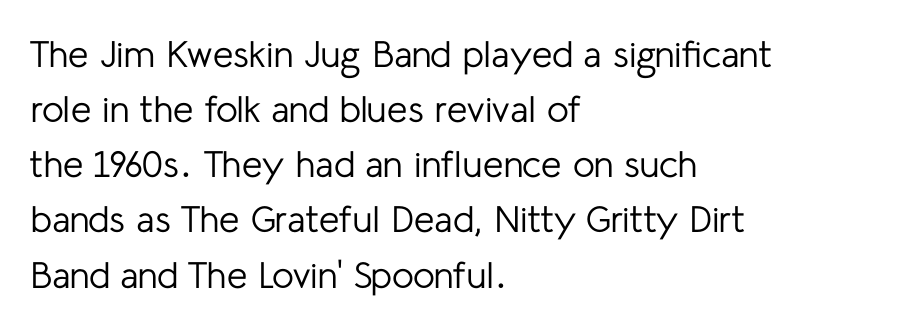
{"serif": "no", "italic": "no", "bold": "no", "weight": "regular", "width": "normal", "stroke_contrast": "low", "x_height": "medium", "monospaced": "no", "underline": "no", "align": "left", "line_spacing": "normal", "line_spacing_ratio": 1.49, "letter_spacing": "normal", "letter_spacing_em": 0.0, "glyph_px": 37}
